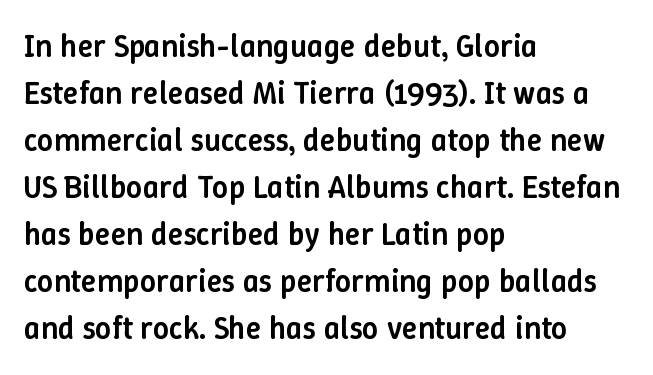
The paragraph shown leans on its left margin. Varying glyph widths throughout — classic text-font behaviour. Rule under the text: the space is simply empty. Caption: standard tracking, unaltered. Heft: intermediate — a semibold. In terms of posture, this sample is upright.
